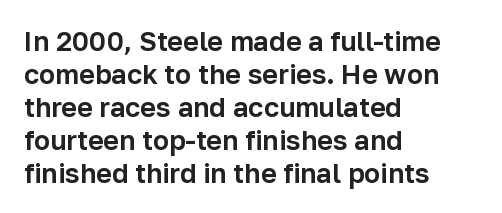
No extra tracking has been applied to these lines. Check the space under the baseline: it is left empty. The font's upright variant was chosen for this text. Casual observation: everything's shoved over to the left.
